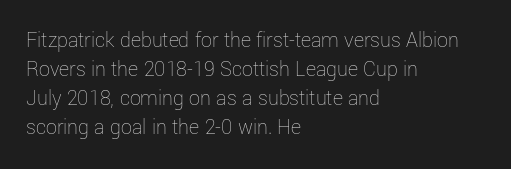
{"italic": "no", "bold": "no", "underline": "no", "align": "left", "line_spacing": "normal", "line_spacing_ratio": 1.32, "letter_spacing": "normal", "letter_spacing_em": 0.0, "glyph_px": 22}
